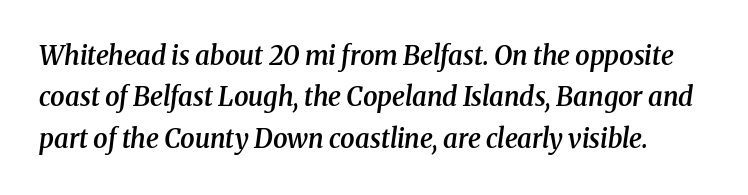
{"italic": "yes", "lean": "right", "slant_degrees": 8, "bold": "semi", "underline": "no", "line_spacing": "normal", "line_spacing_ratio": 1.59, "letter_spacing": "normal", "letter_spacing_em": 0.0, "glyph_px": 26}
